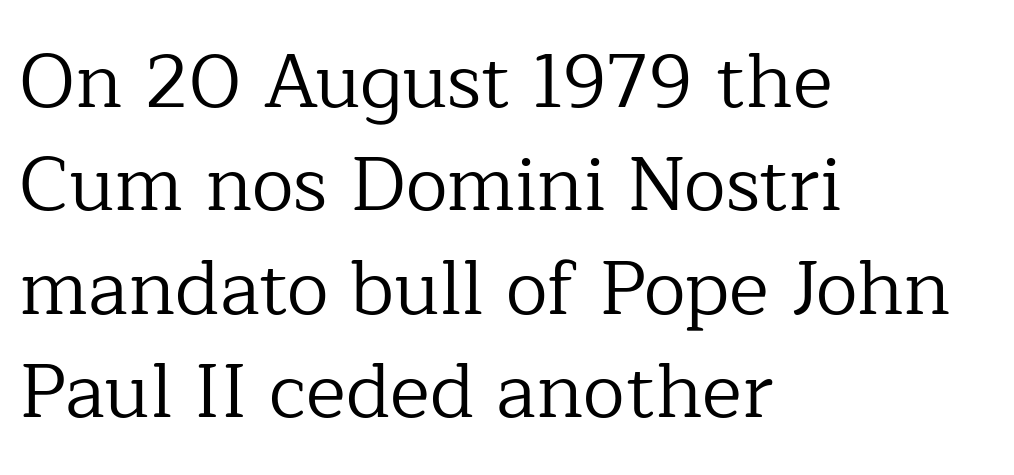
Q: Is the text bold? A: No.
Q: Is the text italic (slanted)? A: No, it is upright.
Q: Is the typeface a serif or a sans-serif typeface? A: Serif.
Q: Is the text underlined? A: No.
Q: How is the paragraph aligned? A: Left-aligned.
Q: Is the spacing between letters normal or unusually wide? A: Normal.
Q: Is the spacing between lines tight, normal or loose? A: Normal.
Q: Width (condensed, normal, or wide)? A: Normal.
Q: Stroke contrast? A: Low.
Q: x-height? A: Medium.
Q: Monospaced? A: No.
